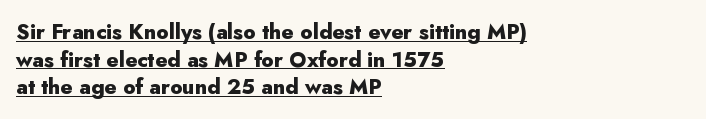
Q: Is the text bold? A: Yes.
Q: Is the text italic (slanted)? A: No, it is upright.
Q: Is the text underlined? A: Yes.
Q: How is the paragraph aligned? A: Left-aligned.
Q: Is the spacing between letters normal or unusually wide? A: Normal.
Q: Is the spacing between lines tight, normal or loose? A: Normal.
